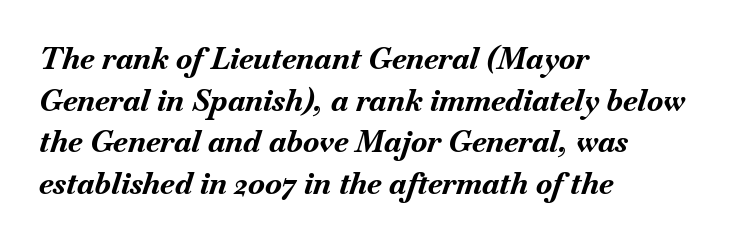
There's an unmistakable incline to the writing here. A typesetter would call this proportional, since set widths differ per character. Caption: multi-line text, flush left, ragged right. A typesetter would call this leading conventional body-copy spacing.
